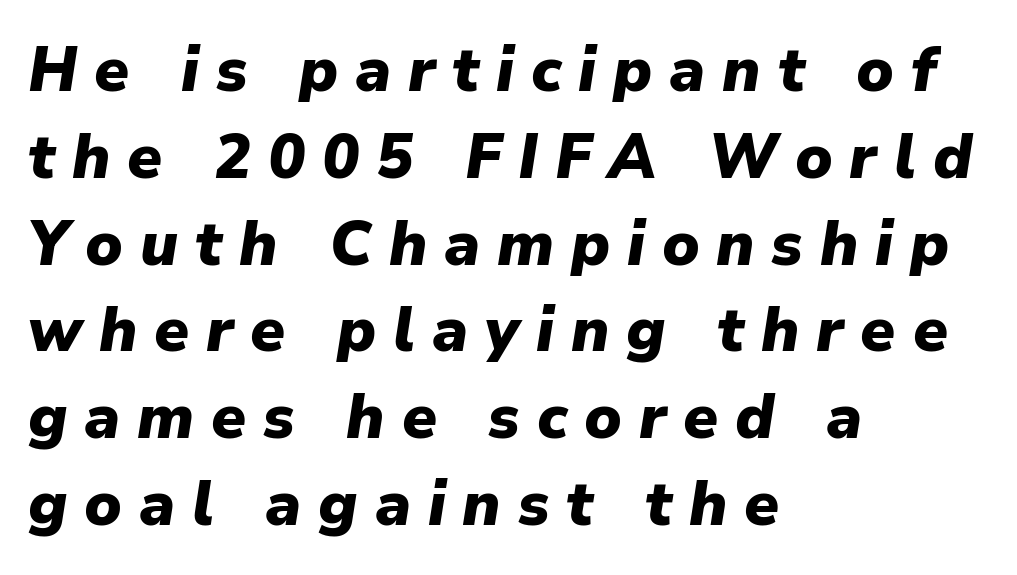
Proportional: the letters do not fall into vertical columns. This sample uses an oblique cut, with every glyph tilted off the vertical. Any mark beneath the type? The region is blank. This sample uses expanded letter spacing, leaving extra air between glyphs. Interline gaps are of average width in this sample. The rag falls on the right side of this text block.
